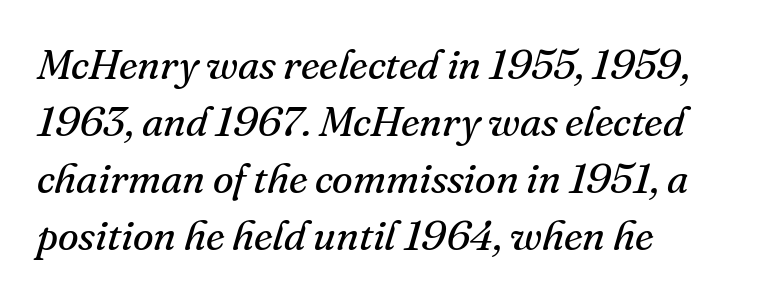
{"serif": "yes", "italic": "yes", "lean": "right", "slant_degrees": 16, "bold": "no", "weight": "regular", "width": "normal", "stroke_contrast": "medium", "x_height": "small", "monospaced": "no", "underline": "no", "align": "left", "line_spacing": "normal", "line_spacing_ratio": 1.36, "letter_spacing": "normal", "letter_spacing_em": 0.0, "glyph_px": 42}
